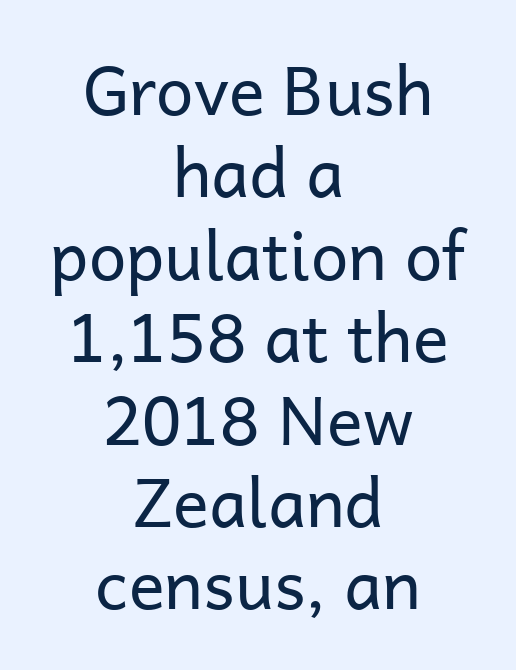
Q: Is the text bold? A: No.
Q: Is the text italic (slanted)? A: No, it is upright.
Q: Is the typeface a serif or a sans-serif typeface? A: Sans-serif.
Q: Is the text underlined? A: No.
Q: How is the paragraph aligned? A: Centered.
Q: Is the spacing between letters normal or unusually wide? A: Normal.
Q: Width (condensed, normal, or wide)? A: Normal.
Q: Stroke contrast? A: Low.
Q: x-height? A: Medium.
Q: Monospaced? A: No.
